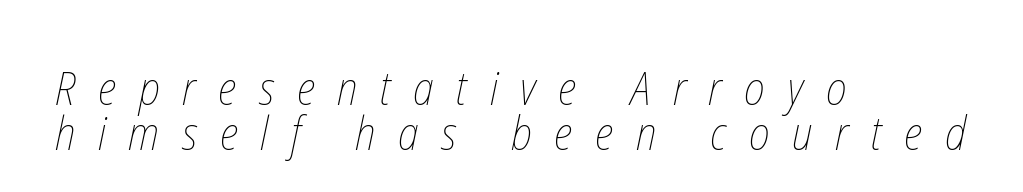
The image shows 46 px thin, condensed type; set left-aligned, tight line spacing (0.97x), unusually wide letter spacing (+0.49 em), not underlined; low stroke contrast and a medium x-height.
